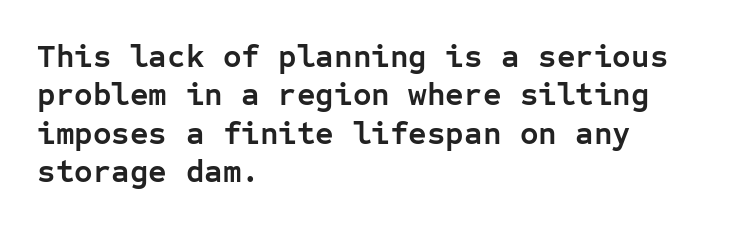
Q: Is the text bold? A: Yes.
Q: Is the text italic (slanted)? A: No, it is upright.
Q: Is the typeface a serif or a sans-serif typeface? A: Sans-serif.
Q: Is the text underlined? A: No.
Q: How is the paragraph aligned? A: Left-aligned.
Q: Is the spacing between letters normal or unusually wide? A: Normal.
Q: Width (condensed, normal, or wide)? A: Normal.
Q: Stroke contrast? A: Low.
Q: x-height? A: Medium.
Q: Monospaced? A: Yes.
